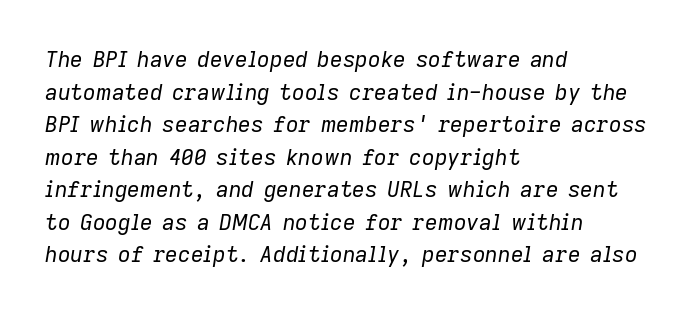
The image shows 22 px text type, italic (leaning right); set left-aligned, normal line spacing (1.48x), normal letter spacing, not underlined.
